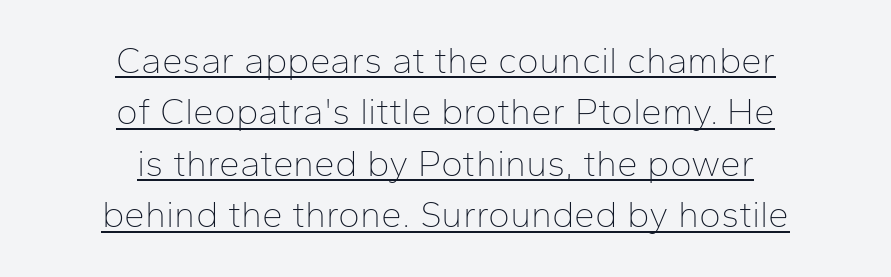
The text block is weighted toward neither margin, spreading evenly from the middle. A quiet, ordinary-to-light weight characterises the typeface. How would I describe the line gaps? Plain and ordinary. A sans-serif font was chosen for this passage. Looks like regular typesetting: each glyph gets only the width it needs.
